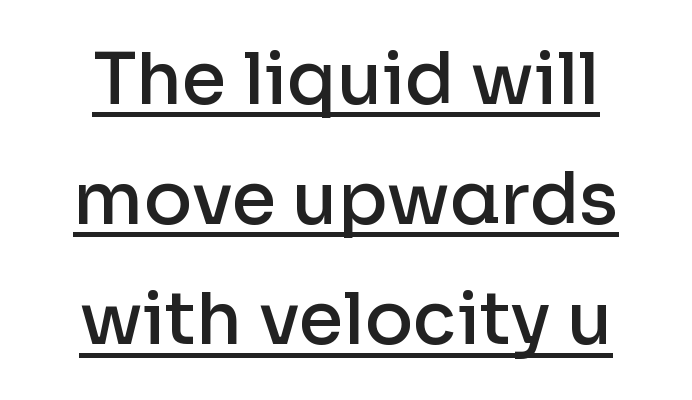
The image shows 72 px semibold sans-serif type, upright; set normal line spacing (1.67x), normal letter spacing, underlined; low stroke contrast and a medium x-height.
